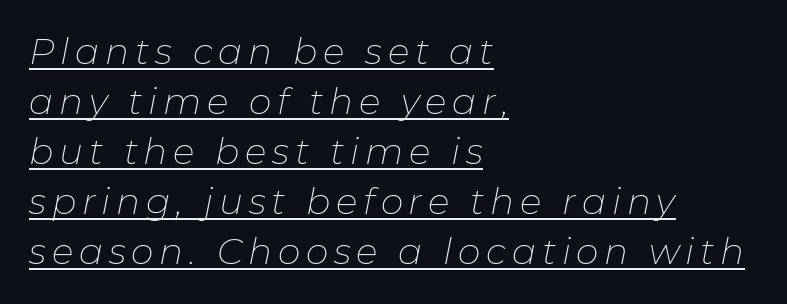
The image shows 36 px thin type, italic (leaning right); set left-aligned, normal line spacing (1.39x), underlined; low stroke contrast and a medium x-height.
